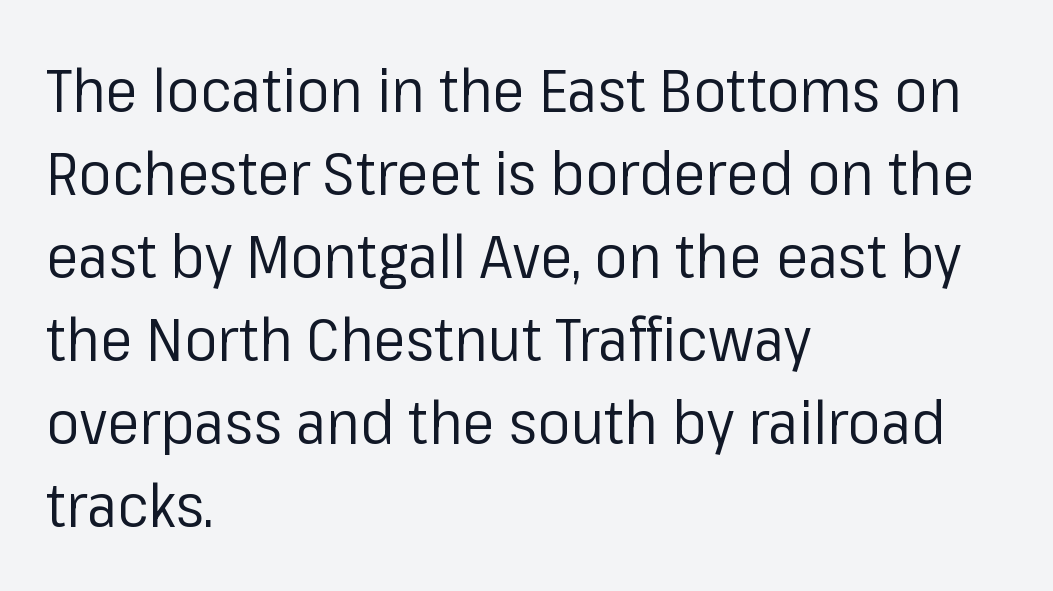
The passage shown has conventional tracking throughout. Vertical spacing — default. The axis of the letterforms is exactly vertical. Quick note: underline off. These lines are composed in type without serifs. The rag falls on the right side of this text block.
